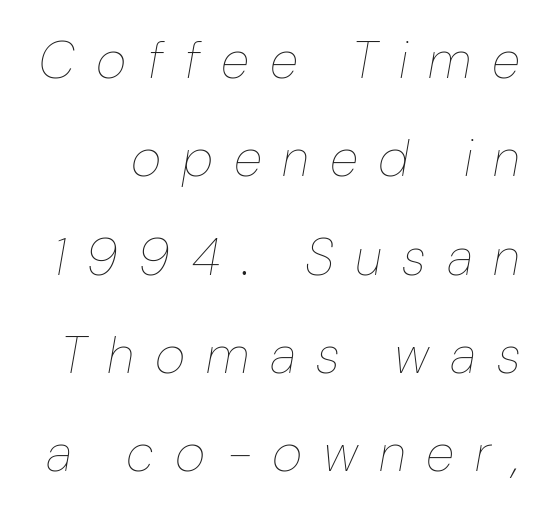
Q: Is the text bold? A: No.
Q: Is the text italic (slanted)? A: Yes, it leans right by about 10 degrees.
Q: Is the text underlined? A: No.
Q: Is the spacing between letters normal or unusually wide? A: Unusually wide.
Q: Width (condensed, normal, or wide)? A: Condensed.
Q: Stroke contrast? A: Low.
Q: x-height? A: Medium.
Q: Monospaced? A: No.
